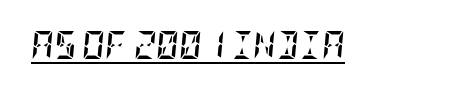
Q: Is the text bold? A: Yes.
Q: Is the text italic (slanted)? A: Yes, it leans right by about 5 degrees.
Q: Is the text underlined? A: Yes.
Q: Is the spacing between letters normal or unusually wide? A: Normal.
Q: Width (condensed, normal, or wide)? A: Condensed.
Q: Stroke contrast? A: Low.
Q: x-height? A: Large.
